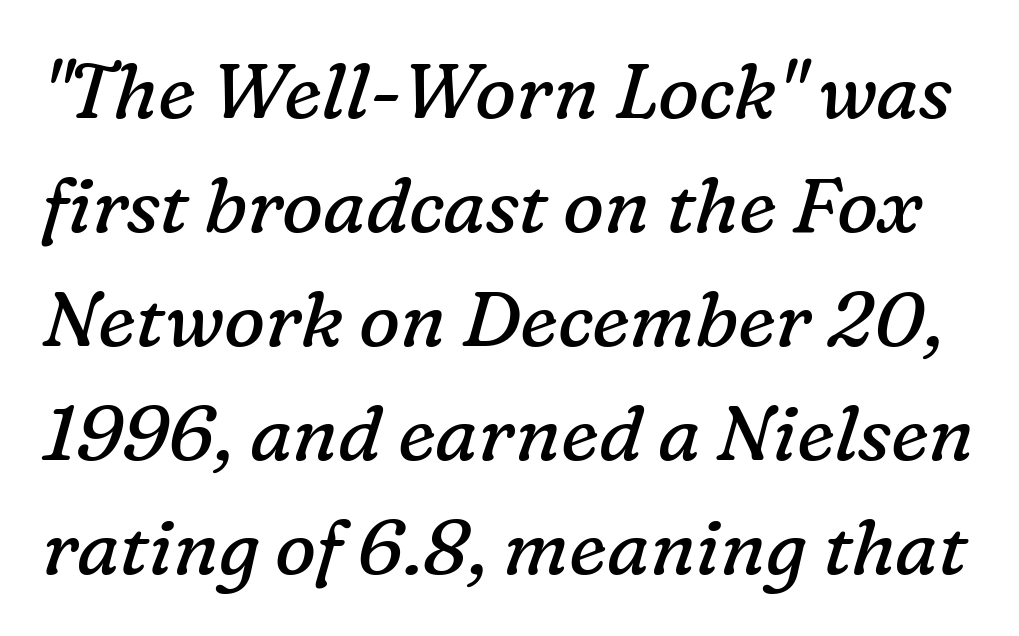
{"serif": "yes", "italic": "yes", "lean": "right", "slant_degrees": 16, "bold": "no", "weight": "regular", "width": "normal", "stroke_contrast": "low", "x_height": "medium", "monospaced": "no", "underline": "no", "line_spacing": "normal", "line_spacing_ratio": 1.48, "letter_spacing": "normal", "letter_spacing_em": 0.0, "glyph_px": 77}
